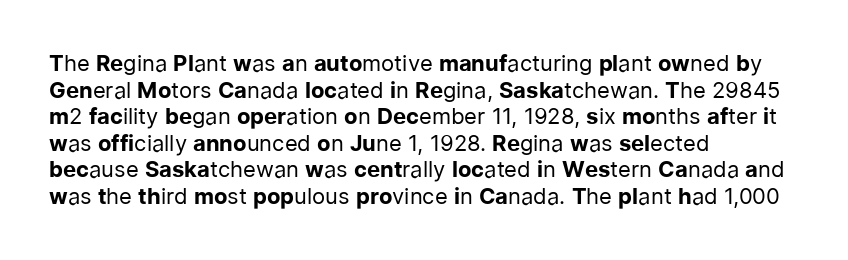
Q: Is the text bold? A: No.
Q: Is the text italic (slanted)? A: No, it is upright.
Q: Is the text underlined? A: No.
Q: How is the paragraph aligned? A: Left-aligned.
Q: Is the spacing between letters normal or unusually wide? A: Normal.
